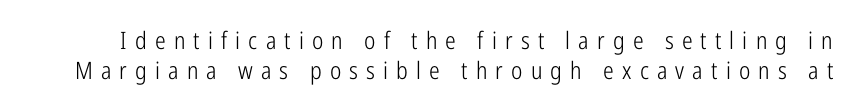
The passage shown is not bold in any degree. Rule under the text: the space is simply empty. It's the straight-up-and-down kind of type. Is there much room between lines? A standard amount, neither cramped nor airy. Look at the tracking — it's clearly loosened, letters drifting apart.
